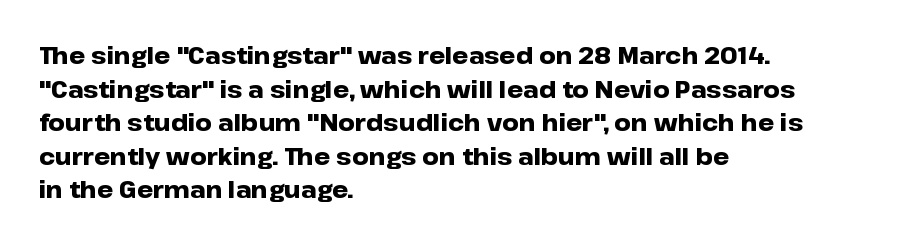
Q: Is the text bold? A: Yes.
Q: Is the text italic (slanted)? A: No, it is upright.
Q: Is the text underlined? A: No.
Q: How is the paragraph aligned? A: Left-aligned.
Q: Is the spacing between letters normal or unusually wide? A: Normal.
Q: Is the spacing between lines tight, normal or loose? A: Normal.
